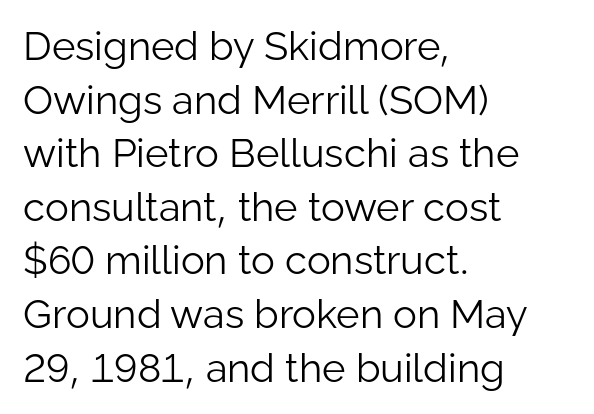
Q: Is the text bold? A: No.
Q: Is the text italic (slanted)? A: No, it is upright.
Q: Is the typeface a serif or a sans-serif typeface? A: Sans-serif.
Q: Is the text underlined? A: No.
Q: How is the paragraph aligned? A: Left-aligned.
Q: Is the spacing between letters normal or unusually wide? A: Normal.
Q: Is the spacing between lines tight, normal or loose? A: Normal.
Q: Width (condensed, normal, or wide)? A: Normal.
Q: Stroke contrast? A: Low.
Q: x-height? A: Medium.
Q: Monospaced? A: No.
